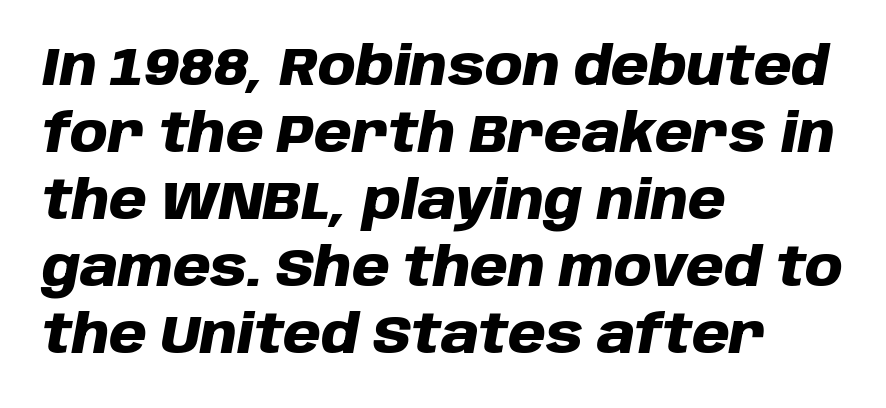
{"italic": "yes", "lean": "right", "slant_degrees": 10, "bold": "yes", "weight": "heavy", "width": "normal", "stroke_contrast": "low", "x_height": "large", "monospaced": "no", "underline": "no", "align": "left", "line_spacing_ratio": 1.24, "letter_spacing": "normal", "letter_spacing_em": 0.0, "glyph_px": 54}
